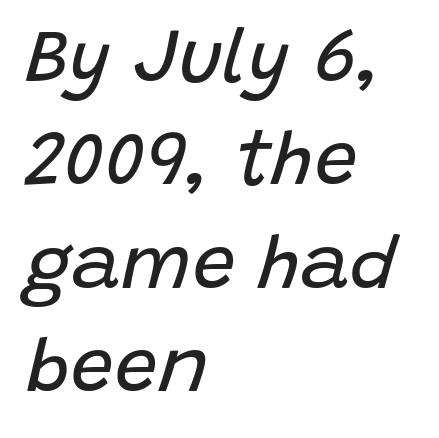
These lines are rendered in a variable-pitch font. The setting favours the left margin, as ordinary paragraphs usually do. These glyphs show unthickened strokes, regular width or finer. Yep, that's italic — everything's leaning. Clear beneath every line of the passage. Notice how descenders clear the ascenders below comfortably — that's standard leading.
